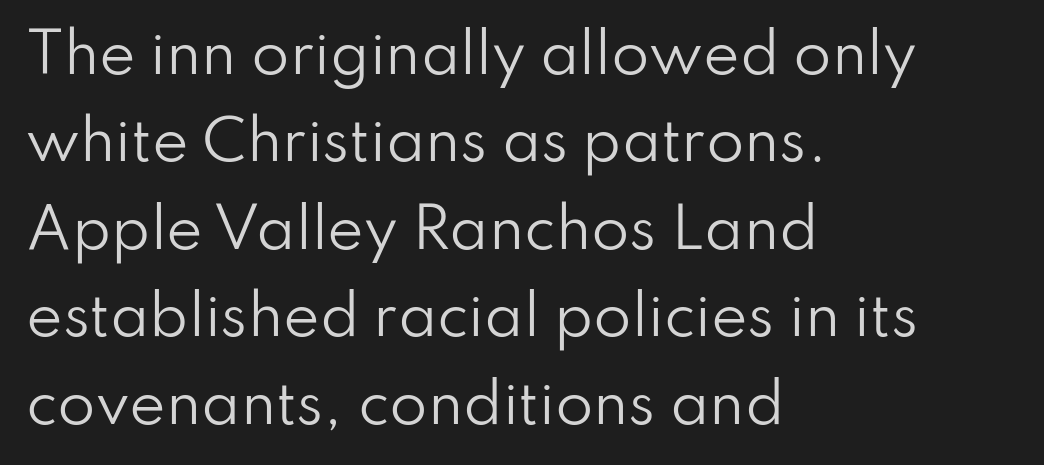
{"serif": "no", "italic": "no", "bold": "no", "weight": "regular", "width": "normal", "stroke_contrast": "low", "x_height": "small", "monospaced": "no", "underline": "no", "align": "left", "line_spacing": "normal", "line_spacing_ratio": 1.59, "letter_spacing": "normal", "letter_spacing_em": 0.0, "glyph_px": 55}
